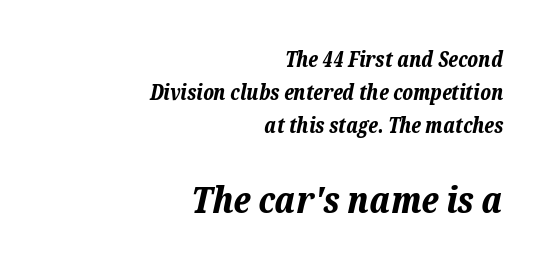
The image shows 37 px bold type, italic (leaning right); set right-aligned, normal line spacing (1.57x), normal letter spacing, not underlined; the second (bottom) block is 1.76x larger; low stroke contrast and a medium x-height.
